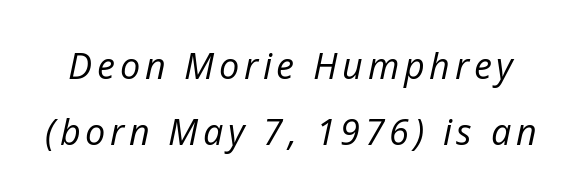
{"italic": "yes", "lean": "right", "slant_degrees": 12, "bold": "no", "weight": "regular", "width": "normal", "stroke_contrast": "low", "x_height": "medium", "monospaced": "no", "underline": "no", "line_spacing_ratio": 1.83, "glyph_px": 36}
